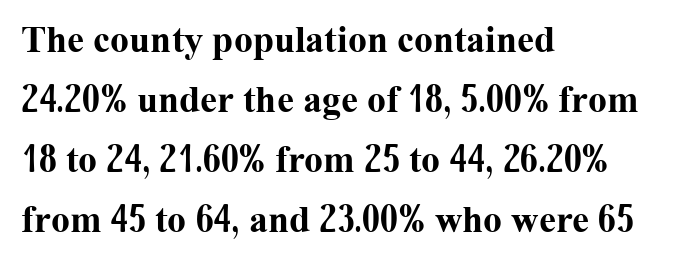
The image shows 38 px bold serif type, upright; set left-aligned, normal line spacing (1.58x), normal letter spacing, not underlined; medium stroke contrast and a medium x-height.
